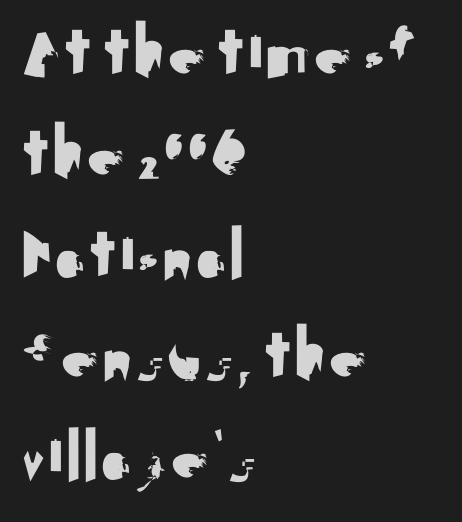
Q: Is the text italic (slanted)? A: No, it is upright.
Q: Is the typeface a serif or a sans-serif typeface? A: Sans-serif.
Q: Is the text underlined? A: No.
Q: How is the paragraph aligned? A: Left-aligned.
Q: Is the spacing between letters normal or unusually wide? A: Normal.
Q: Is the spacing between lines tight, normal or loose? A: Normal.
Q: Width (condensed, normal, or wide)? A: Normal.
Q: Stroke contrast? A: Medium.
Q: x-height? A: Small.
Q: Monospaced? A: No.
